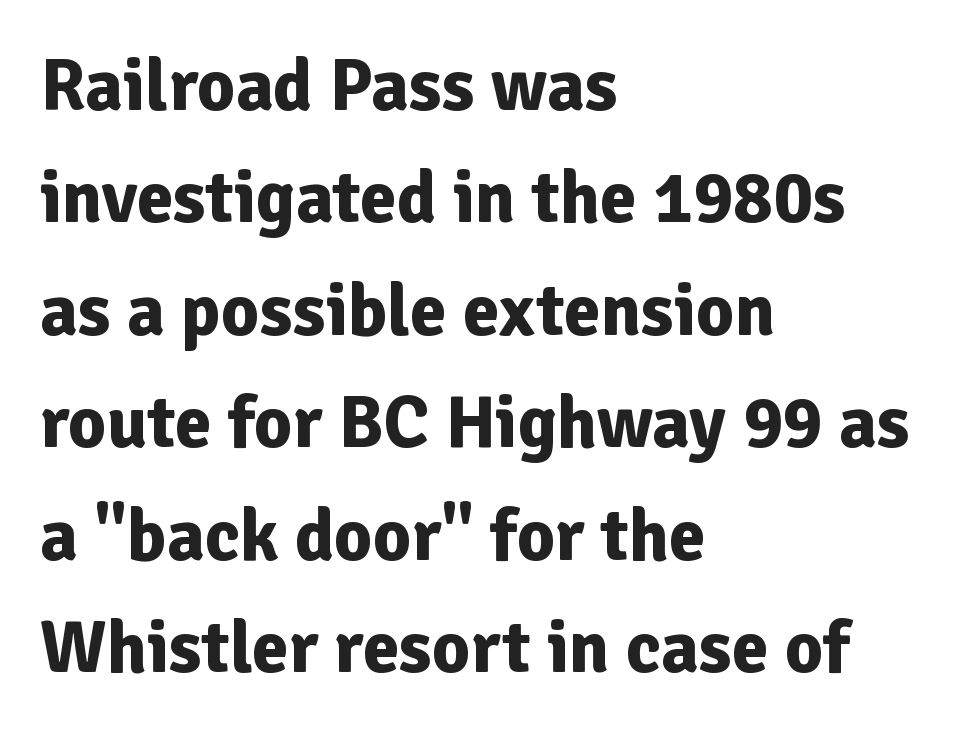
{"serif": "no", "italic": "no", "bold": "yes", "weight": "bold", "width": "normal", "stroke_contrast": "low", "x_height": "medium", "monospaced": "no", "underline": "no", "align": "left", "line_spacing": "normal", "line_spacing_ratio": 1.52, "letter_spacing": "normal", "letter_spacing_em": 0.0, "glyph_px": 74}
